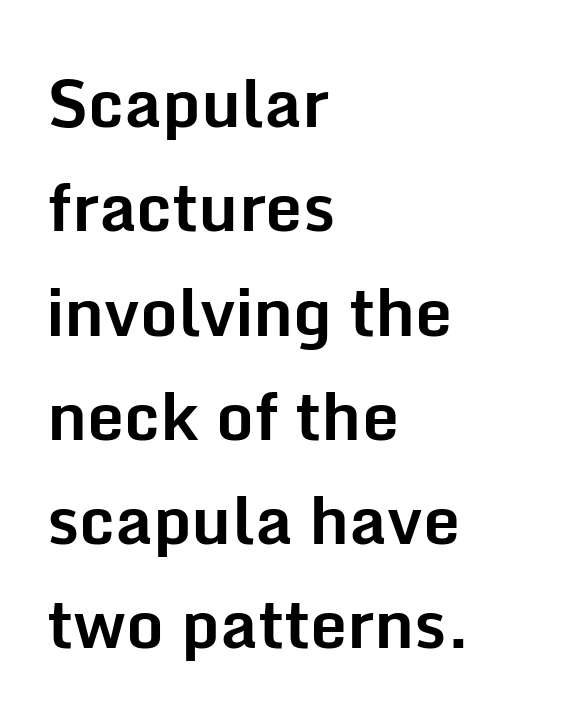
Q: Is the text bold? A: Yes.
Q: Is the text italic (slanted)? A: No, it is upright.
Q: Is the typeface a serif or a sans-serif typeface? A: Sans-serif.
Q: Is the text underlined? A: No.
Q: How is the paragraph aligned? A: Left-aligned.
Q: Is the spacing between letters normal or unusually wide? A: Normal.
Q: Is the spacing between lines tight, normal or loose? A: Normal.
Q: Width (condensed, normal, or wide)? A: Normal.
Q: Stroke contrast? A: Low.
Q: x-height? A: Medium.
Q: Monospaced? A: No.
